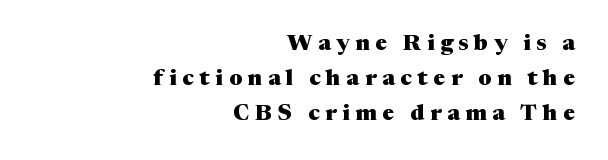
Q: Is the text bold? A: Yes.
Q: Is the text italic (slanted)? A: No, it is upright.
Q: Is the text underlined? A: No.
Q: How is the paragraph aligned? A: Right-aligned.
Q: Is the spacing between letters normal or unusually wide? A: Unusually wide.
Q: Is the spacing between lines tight, normal or loose? A: Normal.
